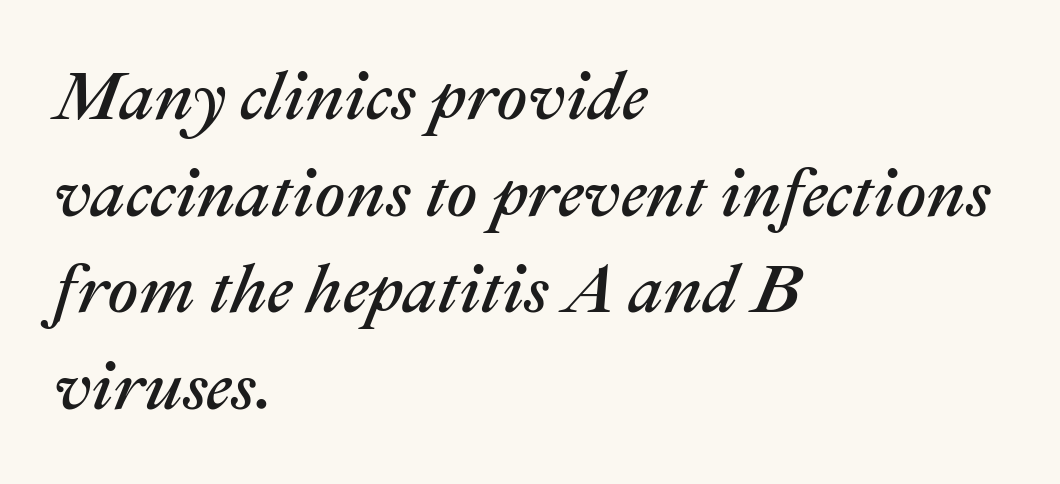
{"italic": "yes", "lean": "right", "slant_degrees": 22, "width": "normal", "stroke_contrast": "medium", "x_height": "medium", "monospaced": "no", "underline": "no", "align": "left", "line_spacing": "normal", "line_spacing_ratio": 1.42, "letter_spacing": "normal", "letter_spacing_em": 0.0, "glyph_px": 68}
